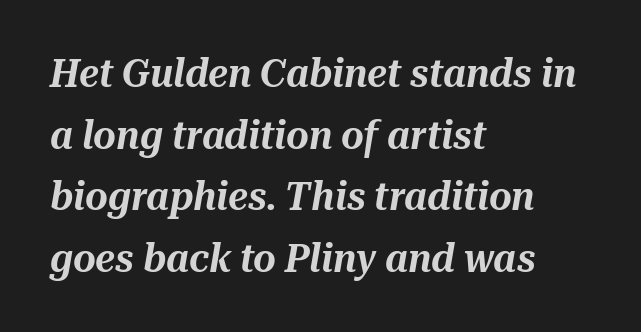
Italic? Definitely — the glyphs are oblique. Descenders hang freely into open space. Line starts are locked; line ends wander. A typesetter would call this proportional, since set widths differ per character. Regarding leading, the lines here are spaced in the standard way.
